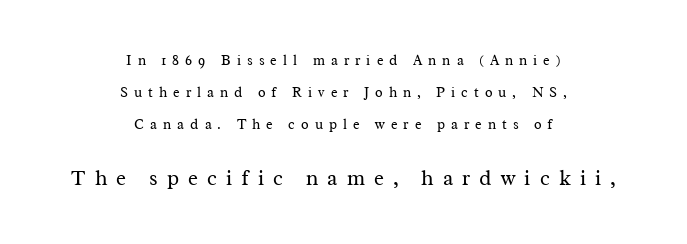
{"italic": "no", "bold": "no", "underline": "no", "align": "center", "line_spacing": "loose", "line_spacing_ratio": 2.3, "letter_spacing": "wide", "letter_spacing_em": 0.43, "larger_block": "second", "size_ratio": 1.5, "glyph_px": 21}
